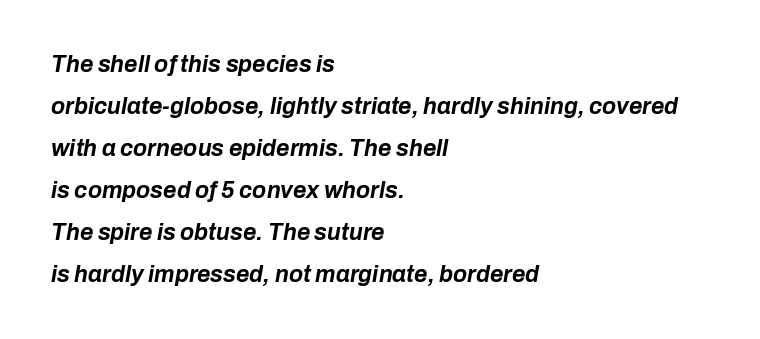
{"italic": "yes", "lean": "right", "slant_degrees": 10, "bold": "yes", "underline": "no", "align": "left", "line_spacing_ratio": 1.83, "letter_spacing": "normal", "letter_spacing_em": 0.0, "glyph_px": 23}
